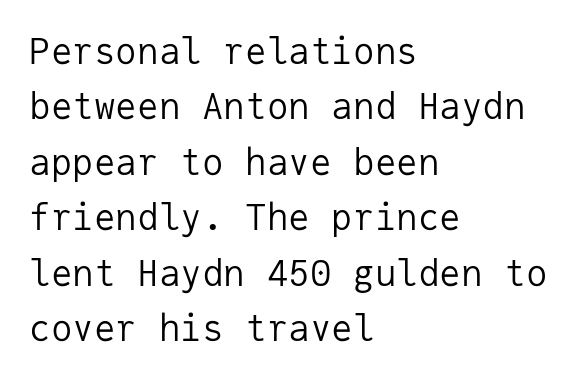
The image shows 36 px regular-weight sans-serif type, upright, monospaced; set left-aligned, normal line spacing (1.54x), normal letter spacing, not underlined; low stroke contrast and a medium x-height.
